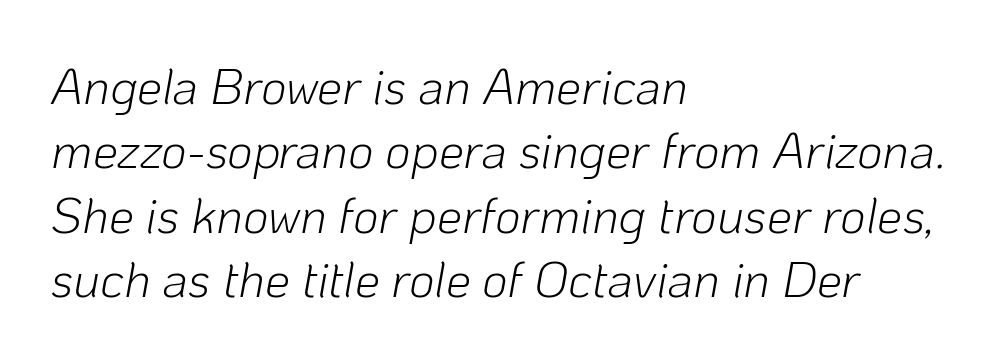
The image shows 50 px light type, italic (leaning right); set left-aligned, normal line spacing (1.29x), normal letter spacing, not underlined; low stroke contrast and a medium x-height.
